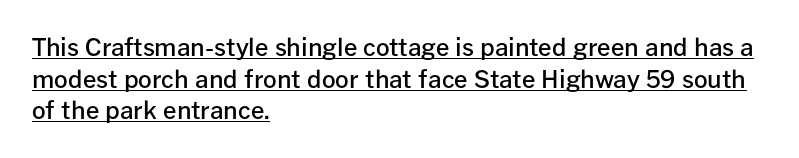
Q: Is the text bold? A: Semi-bold.
Q: Is the text italic (slanted)? A: No, it is upright.
Q: Is the text underlined? A: Yes.
Q: How is the paragraph aligned? A: Left-aligned.
Q: Is the spacing between letters normal or unusually wide? A: Normal.
Q: Is the spacing between lines tight, normal or loose? A: Normal.
